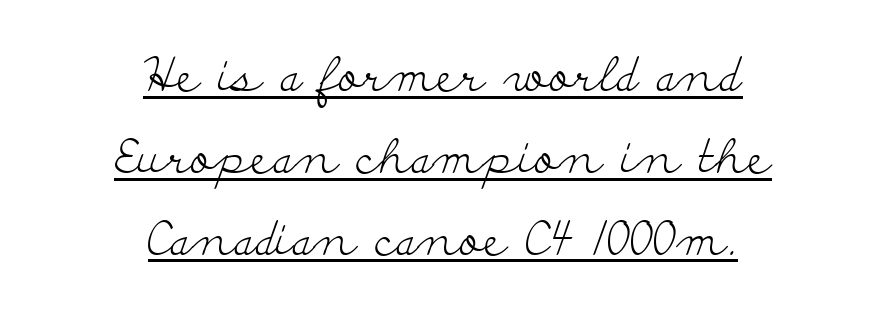
{"serif": "yes", "bold": "no", "weight": "light", "width": "wide", "stroke_contrast": "low", "x_height": "small", "monospaced": "no", "underline": "yes", "align": "center", "line_spacing_ratio": 1.74, "letter_spacing": "normal", "letter_spacing_em": 0.0, "glyph_px": 47}
